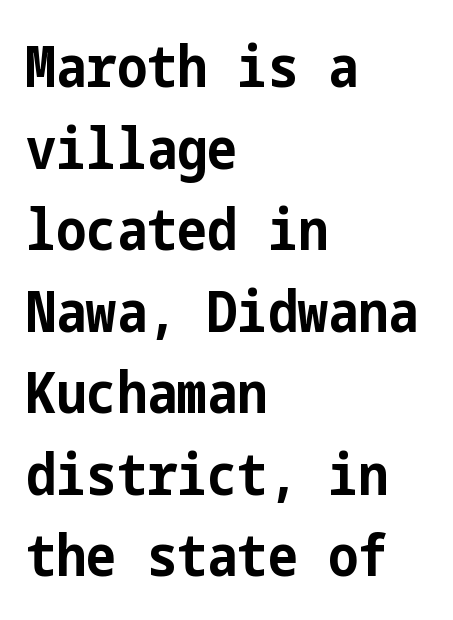
Q: Is the text bold? A: Yes.
Q: Is the text italic (slanted)? A: No, it is upright.
Q: Is the typeface a serif or a sans-serif typeface? A: Sans-serif.
Q: Is the text underlined? A: No.
Q: How is the paragraph aligned? A: Left-aligned.
Q: Is the spacing between letters normal or unusually wide? A: Normal.
Q: Is the spacing between lines tight, normal or loose? A: Normal.
Q: Width (condensed, normal, or wide)? A: Condensed.
Q: Stroke contrast? A: Low.
Q: x-height? A: Medium.
